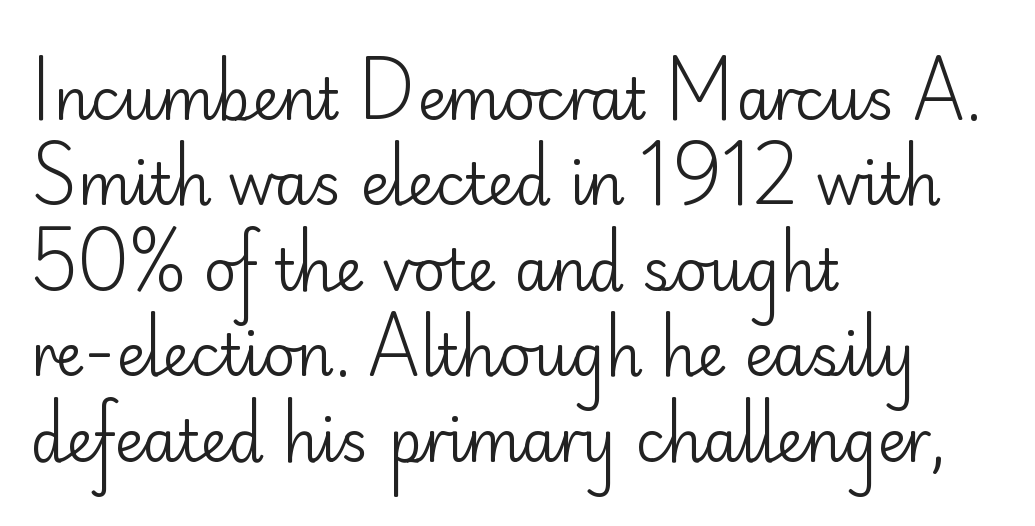
The image shows 57 px regular-weight sans-serif type, upright; set left-aligned, normal line spacing (1.5x), normal letter spacing, not underlined; low stroke contrast and a small x-height.
